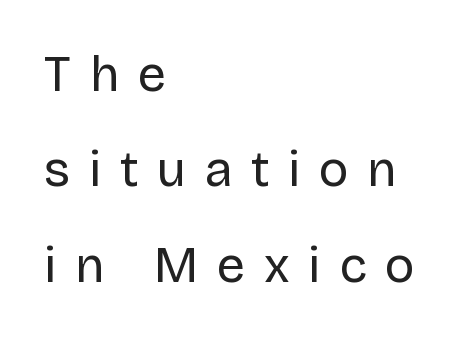
The image shows 50 px regular-weight sans-serif type, upright; set left-aligned, loose line spacing (1.91x), unusually wide letter spacing (+0.37 em), not underlined; low stroke contrast and a large x-height.
